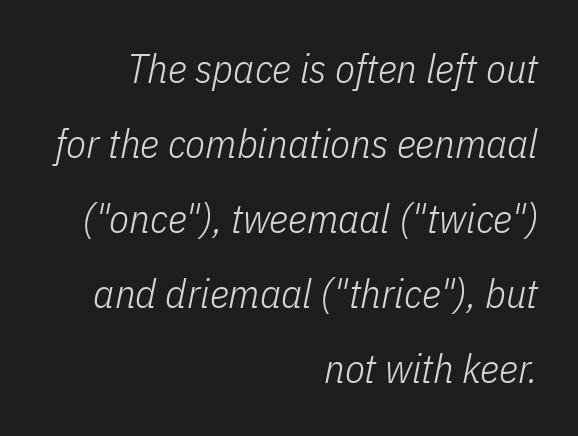
Q: Is the text bold? A: No.
Q: Is the text italic (slanted)? A: Yes, it leans right by about 11 degrees.
Q: Is the text underlined? A: No.
Q: How is the paragraph aligned? A: Right-aligned.
Q: Is the spacing between letters normal or unusually wide? A: Normal.
Q: Width (condensed, normal, or wide)? A: Condensed.
Q: Stroke contrast? A: Low.
Q: x-height? A: Medium.
Q: Monospaced? A: No.
